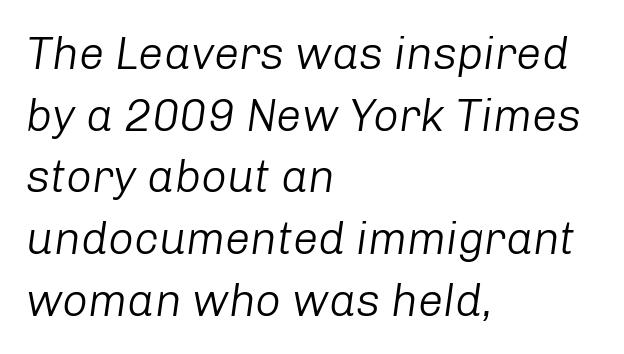
The image shows 45 px light type, italic (leaning right); set left-aligned, normal line spacing (1.37x), normal letter spacing, not underlined; low stroke contrast and a medium x-height.
